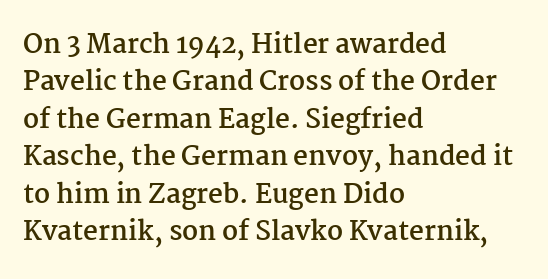
Q: Is the text bold? A: Yes.
Q: Is the text italic (slanted)? A: No, it is upright.
Q: Is the text underlined? A: No.
Q: How is the paragraph aligned? A: Left-aligned.
Q: Is the spacing between letters normal or unusually wide? A: Normal.
Q: Is the spacing between lines tight, normal or loose? A: Normal.
